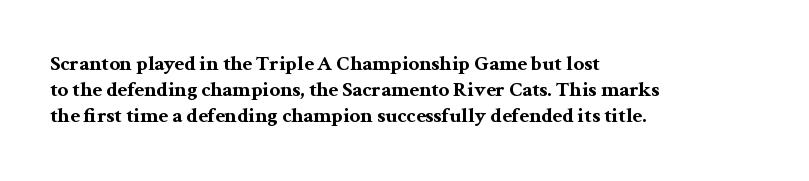
Does the weight exceed regular? Yes, all the way to bold. A typesetter would mark this as roman, not italic. The glyphs are unaccompanied by any horizontal stroke below them. Interline gaps are of average width in this sample. The horizontal fit of the characters is conventional and even.
